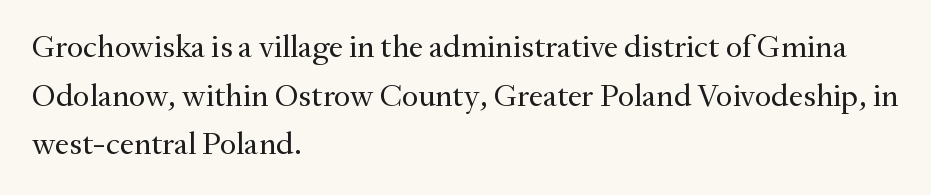
Q: Is the text bold? A: No.
Q: Is the text italic (slanted)? A: No, it is upright.
Q: Is the typeface a serif or a sans-serif typeface? A: Serif.
Q: Is the text underlined? A: No.
Q: How is the paragraph aligned? A: Left-aligned.
Q: Is the spacing between letters normal or unusually wide? A: Normal.
Q: Is the spacing between lines tight, normal or loose? A: Normal.
Q: Width (condensed, normal, or wide)? A: Normal.
Q: Stroke contrast? A: Medium.
Q: x-height? A: Small.
Q: Monospaced? A: No.
